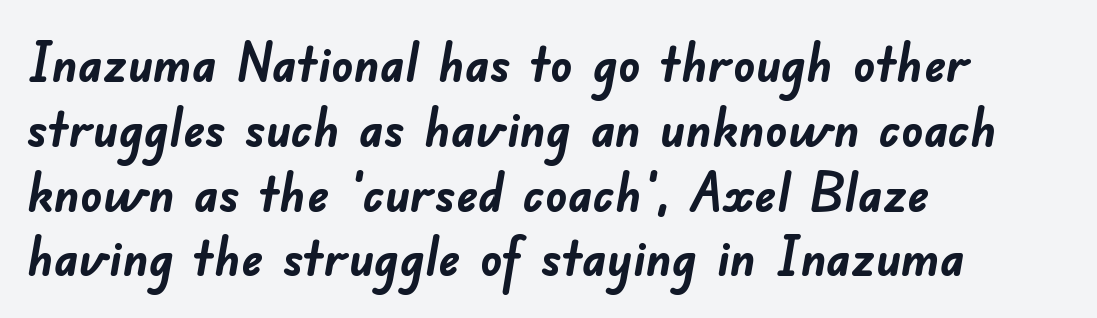
{"serif": "no", "bold": "yes", "weight": "semibold", "width": "normal", "stroke_contrast": "low", "x_height": "small", "monospaced": "no", "underline": "no", "align": "left", "line_spacing_ratio": 1.2, "letter_spacing": "normal", "letter_spacing_em": 0.0, "glyph_px": 54}
